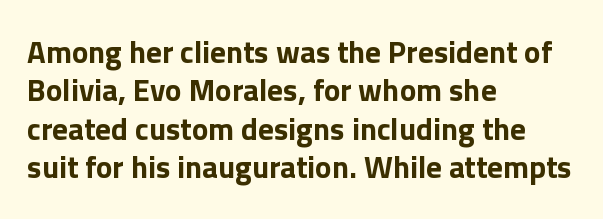
{"serif": "no", "italic": "no", "bold": "yes", "weight": "bold", "width": "normal", "stroke_contrast": "low", "x_height": "medium", "monospaced": "no", "underline": "no", "align": "left", "line_spacing_ratio": 1.24, "letter_spacing": "normal", "letter_spacing_em": 0.0, "glyph_px": 31}
